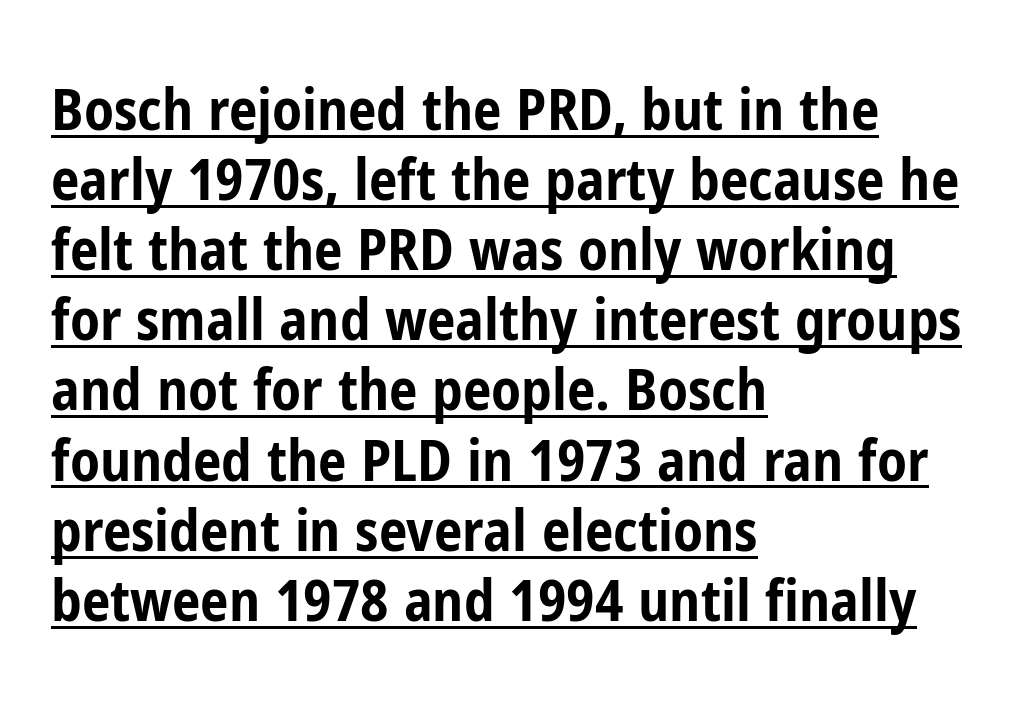
A typesetter would mark this as roman, not italic. Is the block centered? No — it sits flush against the left margin. Does extra space separate the letters? No, they use regular spacing. The glyphs have the mass of a bold cut. Think of a printed novel: that variable character pitch is what you see here. Like a heading marked for emphasis, these lines bear an underscore.
